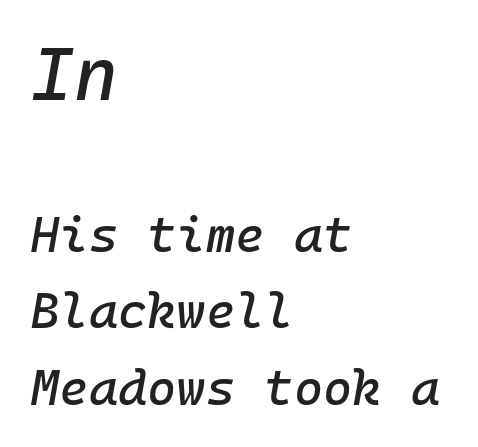
The image shows 75 px text type, italic (leaning right); set left-aligned, normal line spacing (1.53x), normal letter spacing, not underlined; the first (top) block is 1.5x larger; low stroke contrast and a medium x-height.
